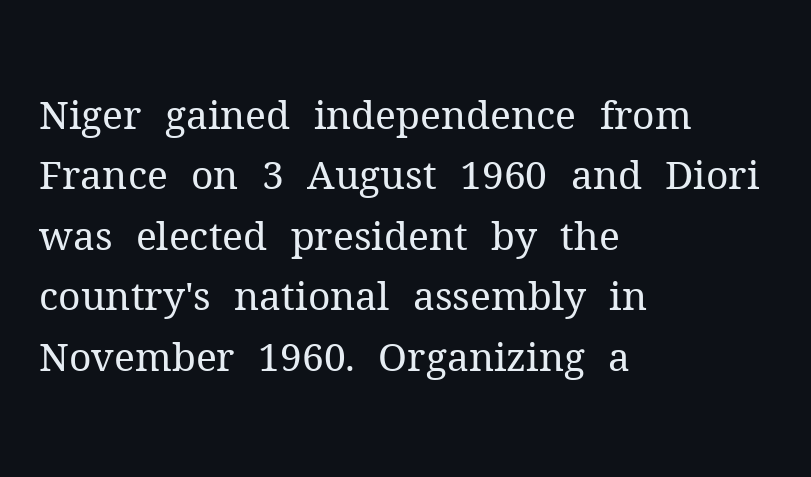
Interline gaps are of average width in this sample. The passage is arranged the way most books set body copy — flush left. The rendering keeps characters at their native spacing. Stroke thickness stays within the range of a standard reading face or lighter. Regarding serifs, this sample has them.
